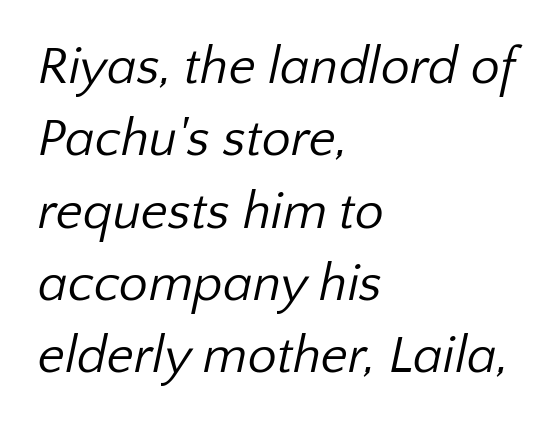
Q: Is the text bold? A: No.
Q: Is the typeface a serif or a sans-serif typeface? A: Sans-serif.
Q: Is the text underlined? A: No.
Q: How is the paragraph aligned? A: Left-aligned.
Q: Is the spacing between letters normal or unusually wide? A: Normal.
Q: Is the spacing between lines tight, normal or loose? A: Normal.
Q: Width (condensed, normal, or wide)? A: Normal.
Q: Stroke contrast? A: Low.
Q: x-height? A: Medium.
Q: Monospaced? A: No.
